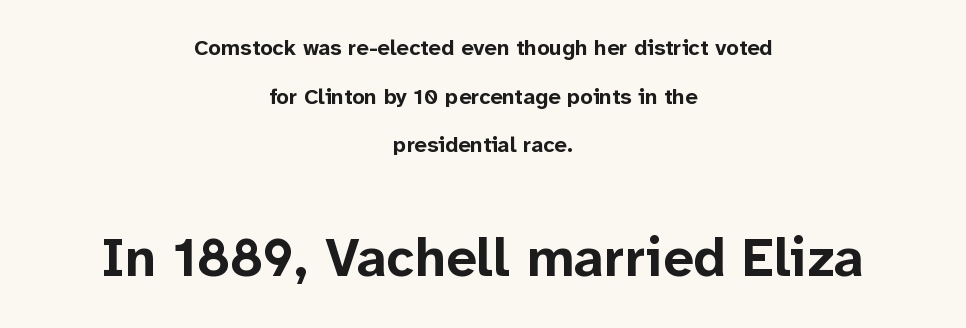
Leading: increased. Of the two passages, the one underneath uses the larger point size. The text block is weighted toward neither margin, spreading evenly from the middle. The rendering shows plain stroke endings on the letterforms — a sans-serif design. The passage shown is emphatically bold. The line texture is even and compact thanks to regular tracking.
